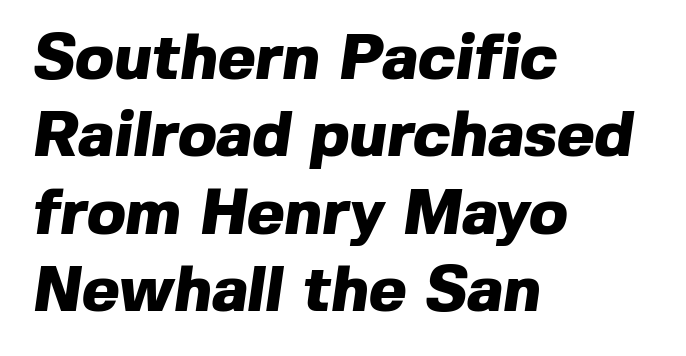
{"serif": "no", "bold": "yes", "weight": "heavy", "width": "normal", "x_height": "medium", "monospaced": "no", "underline": "no", "align": "left", "line_spacing_ratio": 1.21, "letter_spacing": "normal", "letter_spacing_em": 0.0, "glyph_px": 64}
